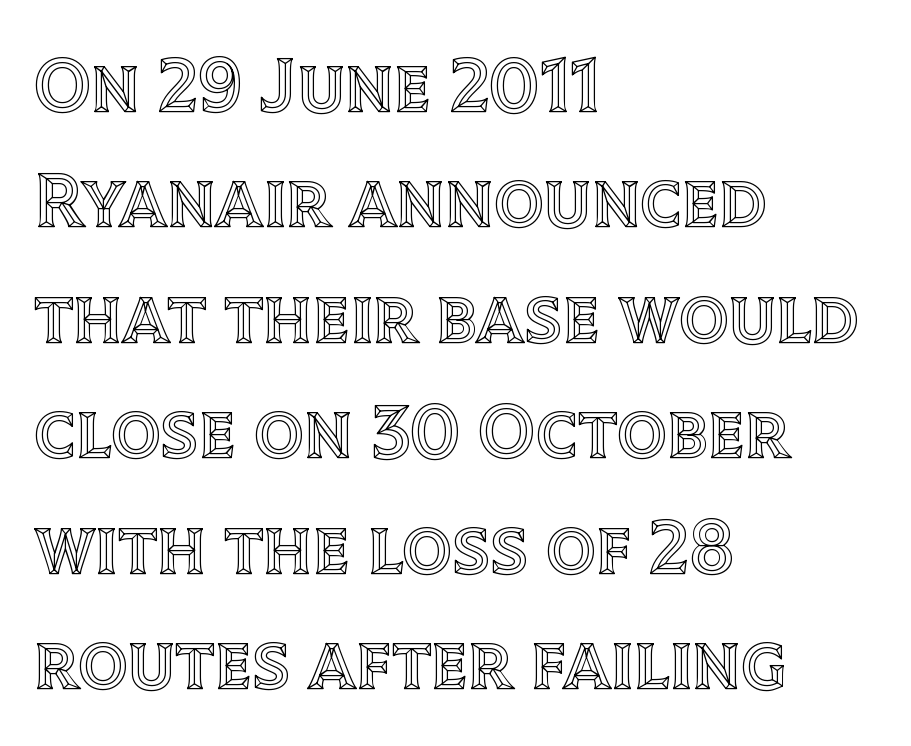
Q: Is the text italic (slanted)? A: No, it is upright.
Q: Is the text underlined? A: No.
Q: How is the paragraph aligned? A: Left-aligned.
Q: Is the spacing between letters normal or unusually wide? A: Normal.
Q: Is the spacing between lines tight, normal or loose? A: Normal.
Q: Width (condensed, normal, or wide)? A: Normal.
Q: x-height? A: Large.
Q: Monospaced? A: No.
